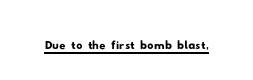
Does a line run under the words? Yes, clearly. Note: no serifs on the glyphs. Varying glyph widths throughout — classic text-font behaviour. Words appear dense and cohesive because spacing is normal.
